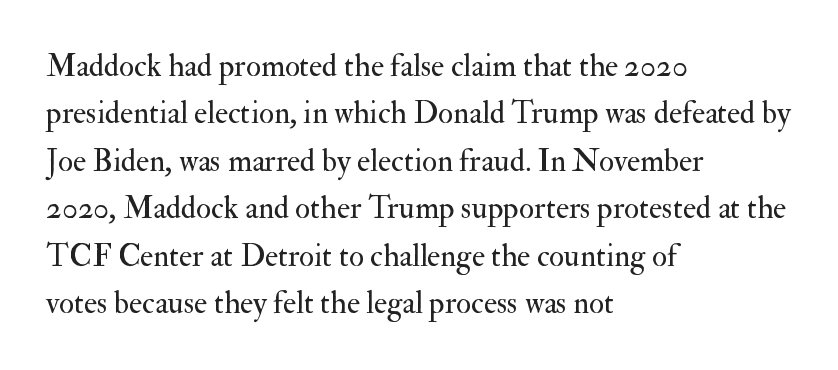
{"serif": "yes", "italic": "no", "bold": "no", "weight": "regular", "width": "normal", "stroke_contrast": "medium", "x_height": "small", "monospaced": "no", "underline": "no", "align": "left", "line_spacing": "normal", "line_spacing_ratio": 1.53, "letter_spacing": "normal", "letter_spacing_em": 0.0, "glyph_px": 31}
